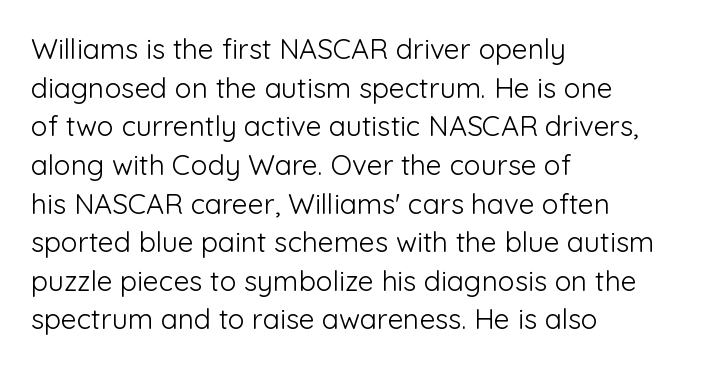
Q: Is the text bold? A: No.
Q: Is the text italic (slanted)? A: No, it is upright.
Q: Is the typeface a serif or a sans-serif typeface? A: Sans-serif.
Q: Is the text underlined? A: No.
Q: How is the paragraph aligned? A: Left-aligned.
Q: Is the spacing between letters normal or unusually wide? A: Normal.
Q: Is the spacing between lines tight, normal or loose? A: Normal.
Q: Width (condensed, normal, or wide)? A: Normal.
Q: Stroke contrast? A: Low.
Q: x-height? A: Medium.
Q: Monospaced? A: No.
